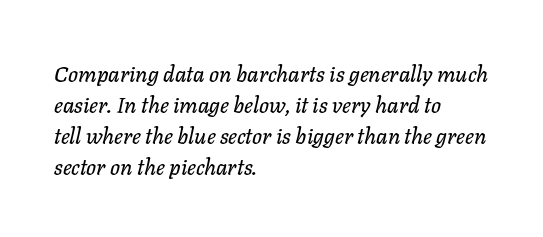
Which margin do the lines hug? The left one — the right edge is uneven. The vertical gap from one line to the next is medium. Glyph-to-glyph distance matches everyday printed text. The rendering applies a slant to the glyphs.
